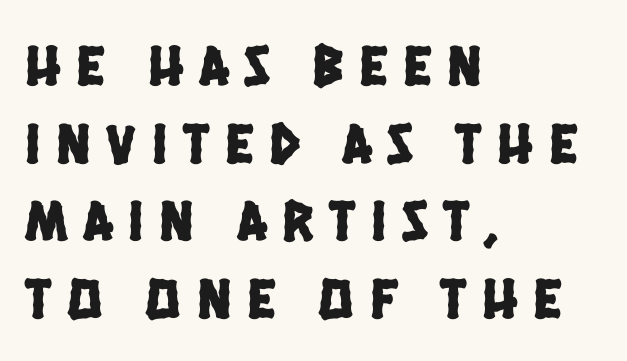
Letter spacing: wide. Check the space under the baseline: it is left empty. Horizontally, the lines are justified to the leading edge only. Regular leading. Stroke terminals: plain, sans-serif.
